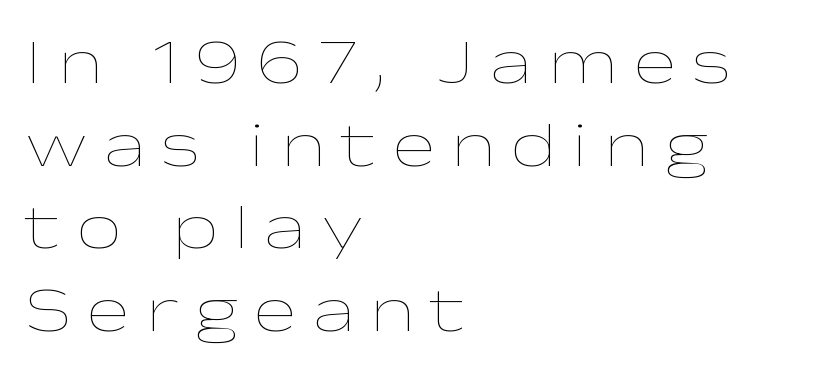
A clean baseline with only descenders dipping below it. Varying glyph widths throughout — classic text-font behaviour. Notice how the passage keeps a crisp vertical edge on the left only. If you drew a line through each stem, it would be perfectly vertical. Regular leading. The type is letterspaced generously, with wide tracking.
